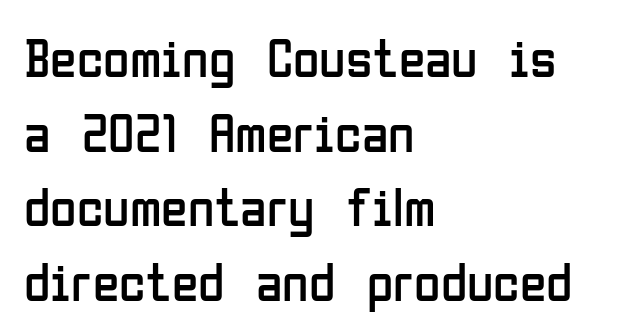
Q: Is the text bold? A: No.
Q: Is the text italic (slanted)? A: No, it is upright.
Q: Is the typeface a serif or a sans-serif typeface? A: Sans-serif.
Q: Is the text underlined? A: No.
Q: How is the paragraph aligned? A: Left-aligned.
Q: Is the spacing between letters normal or unusually wide? A: Normal.
Q: Is the spacing between lines tight, normal or loose? A: Normal.
Q: Width (condensed, normal, or wide)? A: Condensed.
Q: Stroke contrast? A: Low.
Q: x-height? A: Medium.
Q: Monospaced? A: No.
